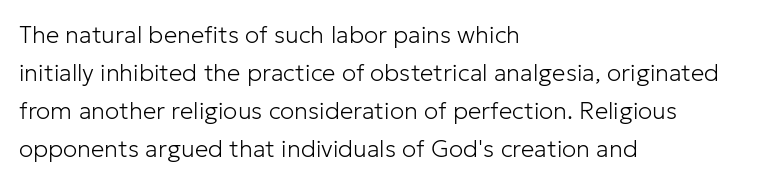
Q: Is the text bold? A: No.
Q: Is the text italic (slanted)? A: No, it is upright.
Q: Is the text underlined? A: No.
Q: How is the paragraph aligned? A: Left-aligned.
Q: Is the spacing between letters normal or unusually wide? A: Normal.
Q: Is the spacing between lines tight, normal or loose? A: Normal.
